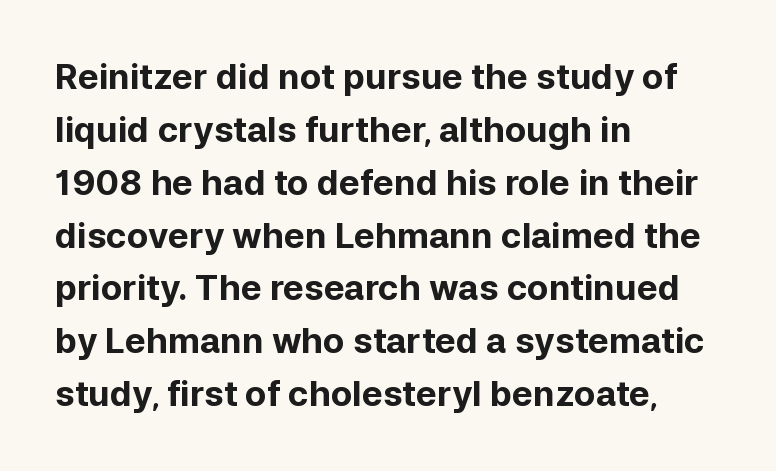
The image shows 35 px bold sans-serif type, upright; set left-aligned, normal line spacing (1.51x), normal letter spacing, not underlined; low stroke contrast and a medium x-height.
